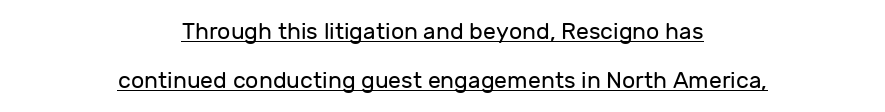
{"italic": "no", "bold": "no", "underline": "yes", "align": "center", "line_spacing": "loose", "line_spacing_ratio": 2.15, "letter_spacing": "normal", "letter_spacing_em": 0.0, "glyph_px": 23}
